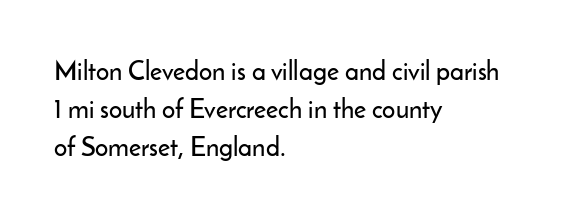
Glance below the letters and you will spot only blank space. Interline gaps are of average width in this sample. The type sits square on the baseline with zero lean. The text block is weighted toward the left margin, trailing off unevenly rightward. These lines keep a tight, regular rhythm from letter to letter.
